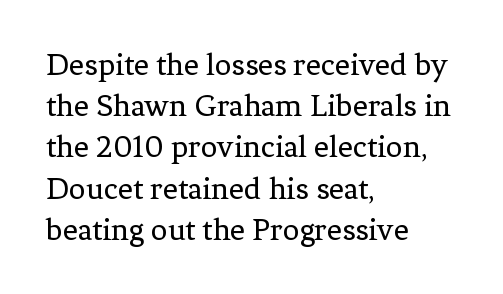
Each stroke keeps to a modest, everyday thickness or less. These lines are rendered in a variable-pitch font. One-word summary of the alignment: left. Upright lettering throughout.
